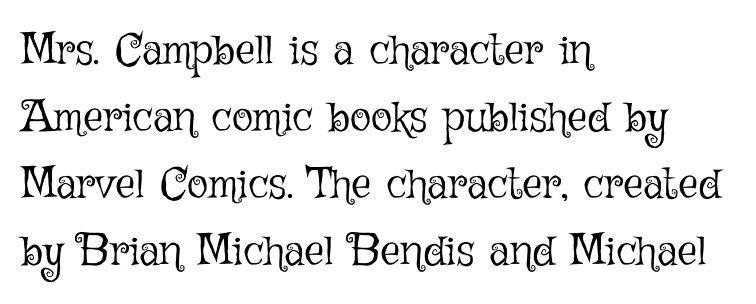
{"italic": "no", "bold": "no", "weight": "light", "width": "normal", "stroke_contrast": "low", "x_height": "medium", "monospaced": "no", "underline": "no", "align": "left", "line_spacing": "normal", "line_spacing_ratio": 1.52, "letter_spacing": "normal", "letter_spacing_em": 0.0, "glyph_px": 44}
